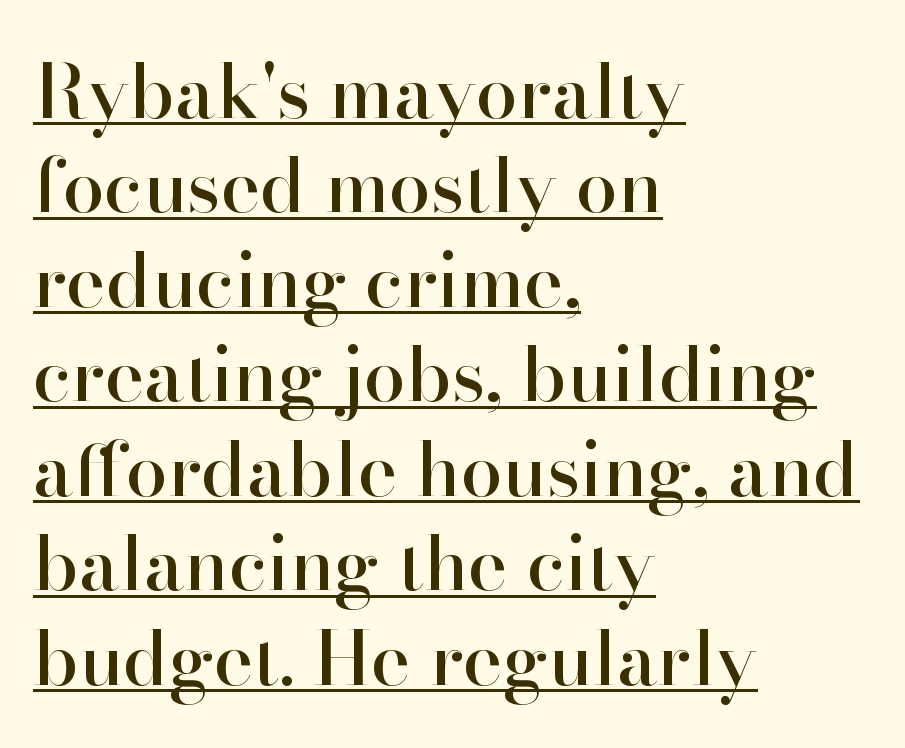
{"serif": "yes", "italic": "no", "width": "normal", "stroke_contrast": "high", "x_height": "small", "monospaced": "no", "underline": "yes", "align": "left", "line_spacing": "normal", "line_spacing_ratio": 1.26, "letter_spacing": "normal", "letter_spacing_em": 0.0, "glyph_px": 75}
